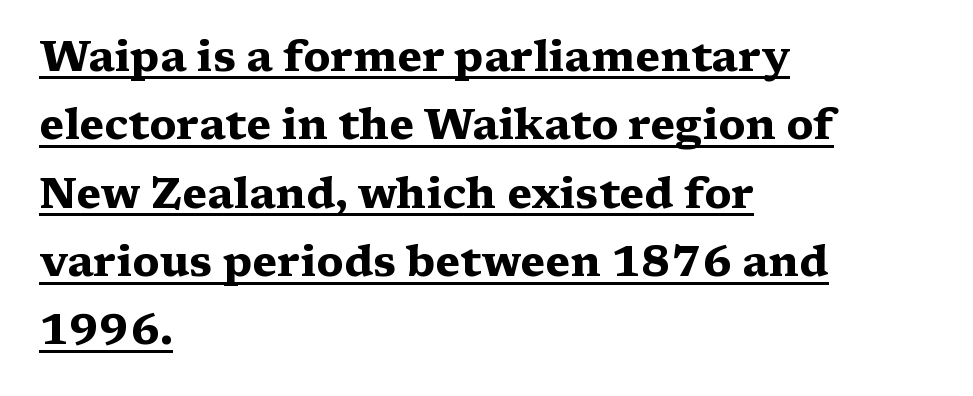
Reading down the block, your eye returns to a fixed left position each line. How would I describe the line gaps? Plain and ordinary. The rendering uses natural spacing where letterforms have individual widths. The words here are underlined. Plenty of ink on the page — the face is bold.
